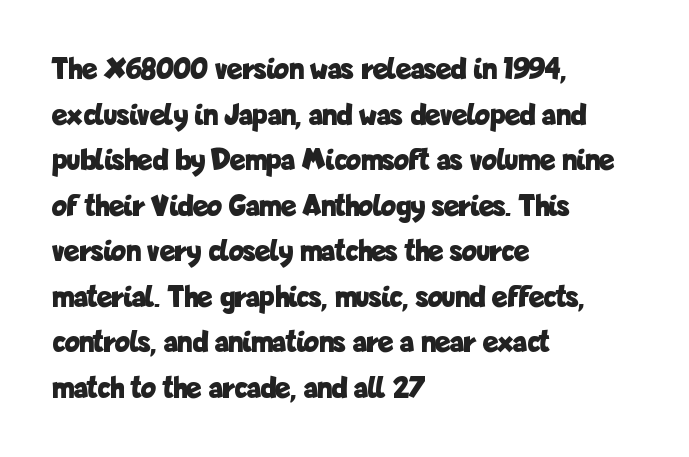
The line texture is even and compact thanks to regular tracking. Character widths vary here, with narrow letters taking less room than wide ones. If you measured baseline to baseline, you'd find a middling distance. Does the lettering tilt? It doesn't — this is upright. The string is rendered with underlining switched off.
